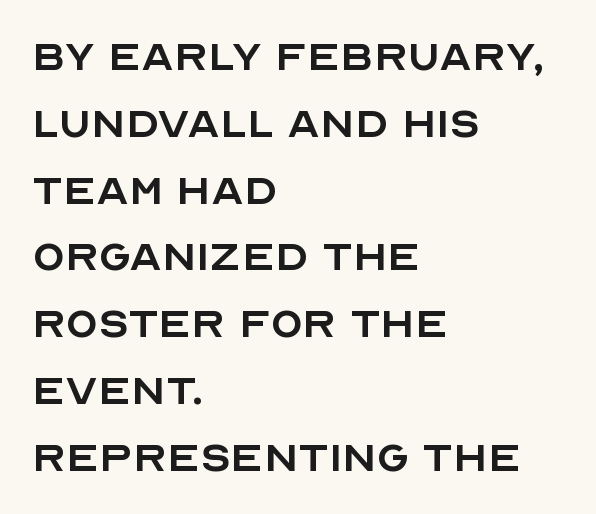
{"serif": "no", "italic": "no", "bold": "no", "weight": "regular", "width": "normal", "x_height": "large", "monospaced": "no", "underline": "no", "align": "left", "line_spacing": "normal", "line_spacing_ratio": 1.26, "letter_spacing": "normal", "letter_spacing_em": 0.0, "glyph_px": 53}
